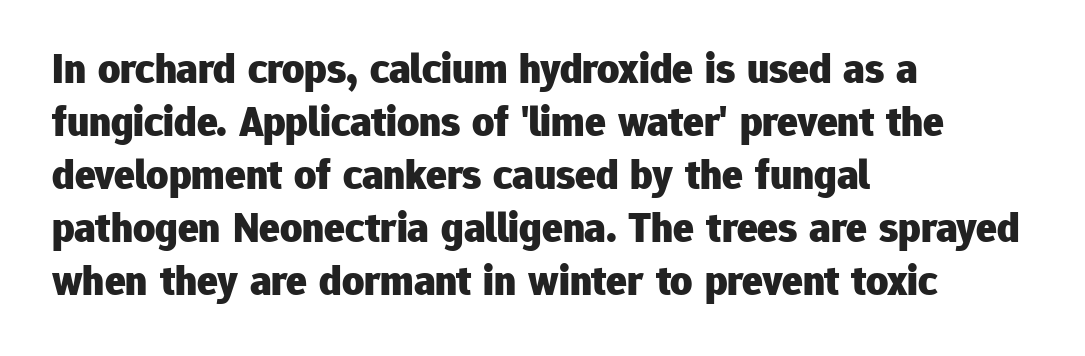
The image shows 43 px heavy sans-serif type, upright; set left-aligned, line spacing 1.23x, normal letter spacing, not underlined; low stroke contrast and a medium x-height.
